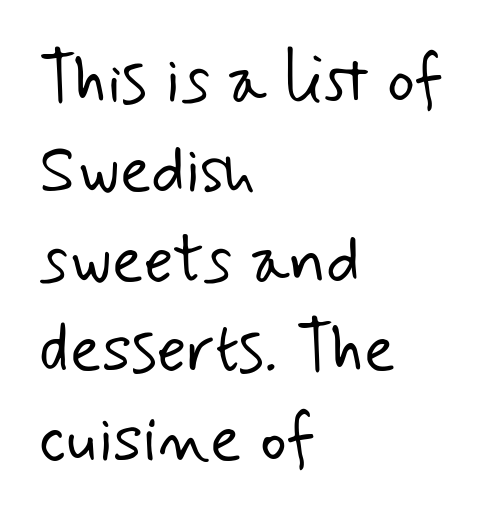
The leading is moderate, giving the passage an even texture. Think of a printed novel: that variable character pitch is what you see here. Bare-footed words on every line. The rendering keeps characters at their native spacing. Unlike a traditional serif, this face leaves its strokes unadorned. Is the block centered? No — it sits flush against the left margin.
